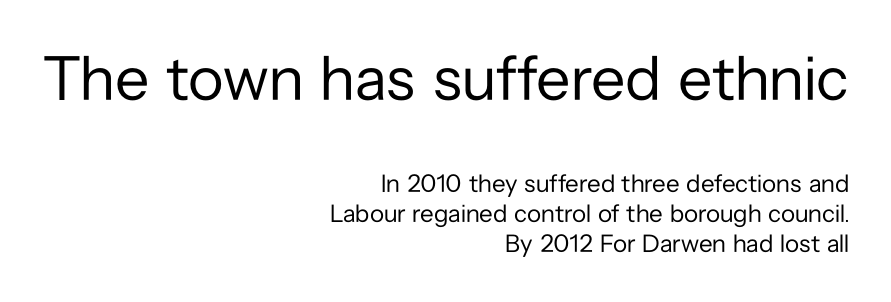
The image shows 63 px regular-weight sans-serif type, upright; set right-aligned, line spacing 1.21x, normal letter spacing, not underlined; the first (top) block is 2.52x larger; low stroke contrast and a medium x-height.
